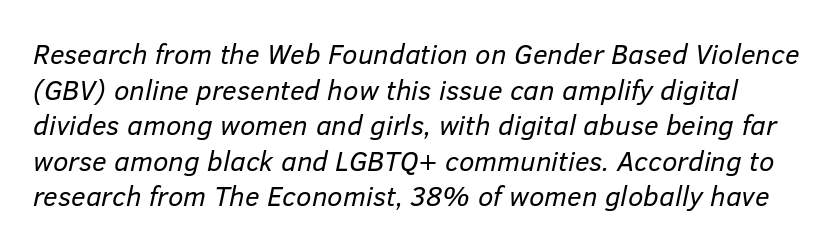
The image shows 28 px regular-weight type, italic (leaning right); set normal line spacing (1.27x), normal letter spacing, not underlined; low stroke contrast and a medium x-height.
